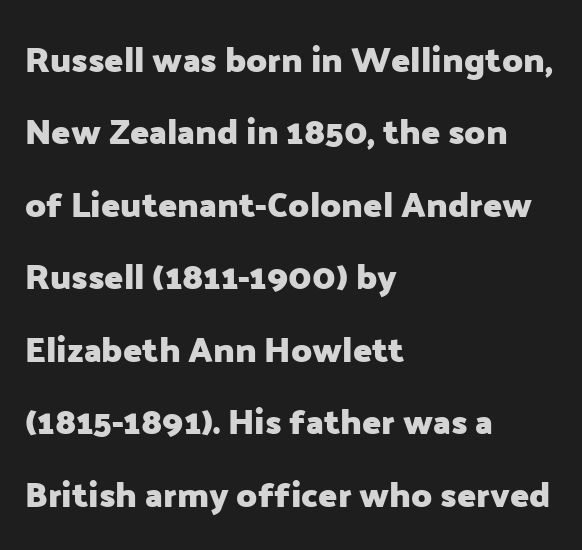
The image shows 35 px heavy sans-serif type, upright; set left-aligned, loose line spacing (2.07x), normal letter spacing, not underlined; low stroke contrast and a medium x-height.
